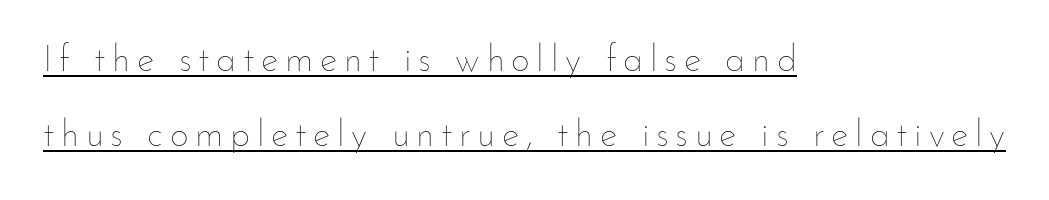
Q: Is the text bold? A: No.
Q: Is the text italic (slanted)? A: No, it is upright.
Q: Is the text underlined? A: Yes.
Q: How is the paragraph aligned? A: Left-aligned.
Q: Is the spacing between lines tight, normal or loose? A: Loose.
Q: Width (condensed, normal, or wide)? A: Normal.
Q: Stroke contrast? A: Low.
Q: x-height? A: Small.
Q: Monospaced? A: No.
